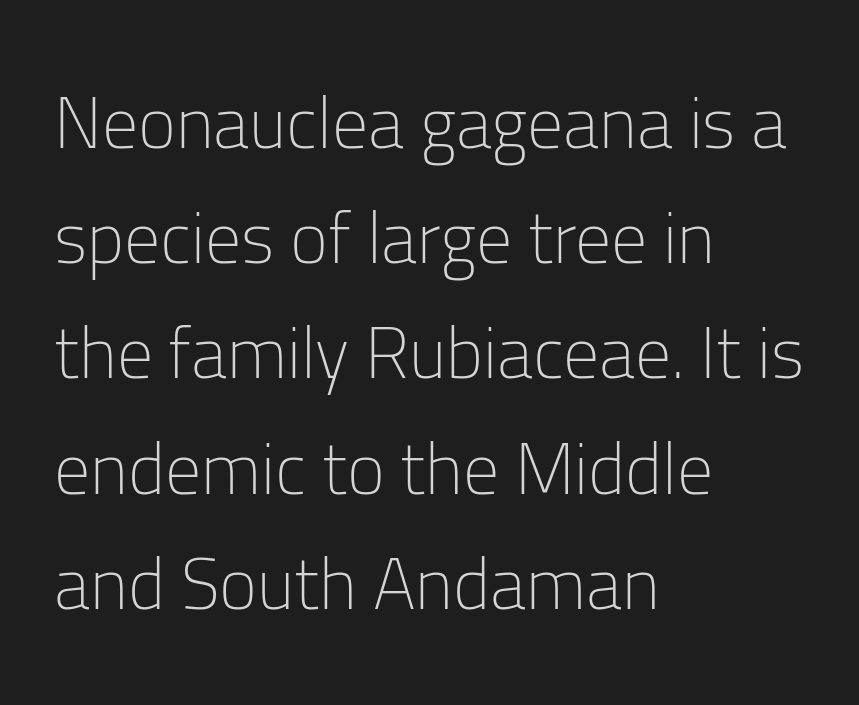
Characters remain perfectly vertical along every line. Type style note: lacks serifs. Compared with a typical body face, this is equally light or lighter still. Does the copy run flush right? No — it runs flush left. A typesetter would call this proportional, since set widths differ per character.
